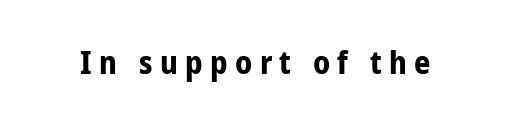
Do the characters align in a grid? No, the font is proportional. Strong, thick strokes mark this as bold type. Honestly, there is no underline to notice here at all. The type is letterspaced generously, with wide tracking. Font category for this specimen: sans-serif.
